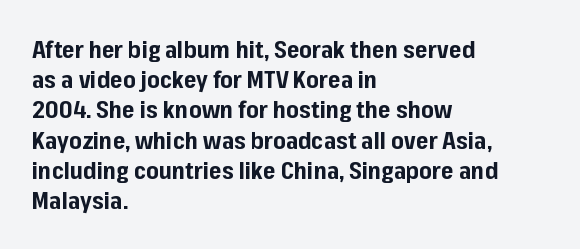
Q: Is the text bold? A: Yes.
Q: Is the text italic (slanted)? A: No, it is upright.
Q: Is the text underlined? A: No.
Q: How is the paragraph aligned? A: Left-aligned.
Q: Is the spacing between letters normal or unusually wide? A: Normal.
Q: Is the spacing between lines tight, normal or loose? A: Normal.
